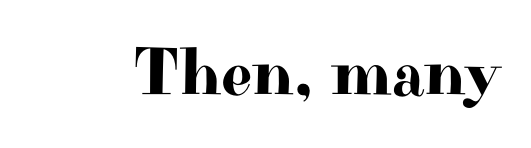
{"serif": "yes", "italic": "no", "width": "wide", "stroke_contrast": "high", "x_height": "small", "monospaced": "no", "underline": "no", "letter_spacing": "normal", "letter_spacing_em": 0.0, "glyph_px": 68}
